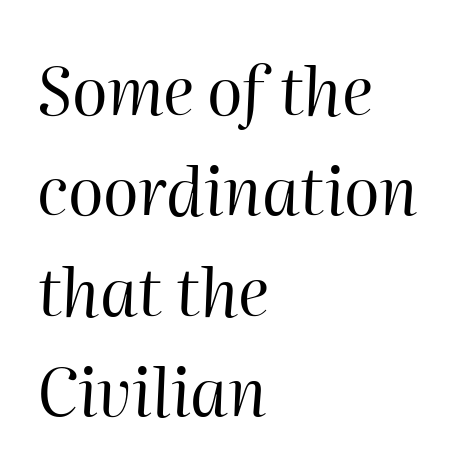
Line spacing here is normal. A classic flush-left, rag-right setting is used for this passage. Each letter keeps its own natural width here, so spacing adapts to shape. The strip under each line holds only bare page.
